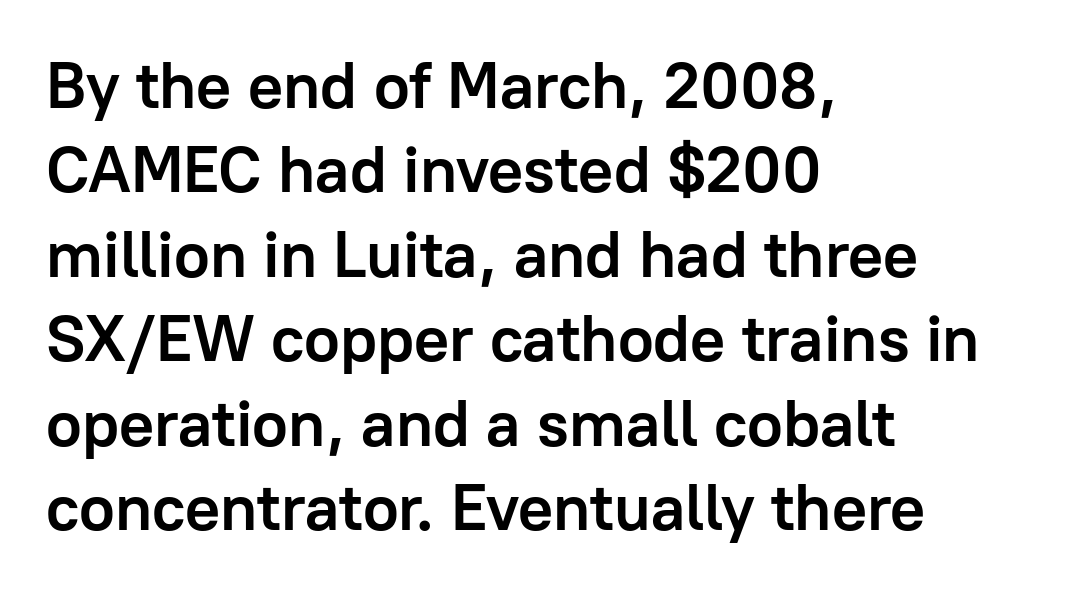
{"serif": "no", "italic": "no", "bold": "yes", "weight": "semibold", "width": "normal", "stroke_contrast": "low", "x_height": "medium", "monospaced": "no", "underline": "no", "align": "left", "line_spacing": "normal", "line_spacing_ratio": 1.3, "letter_spacing": "normal", "letter_spacing_em": 0.0, "glyph_px": 65}
